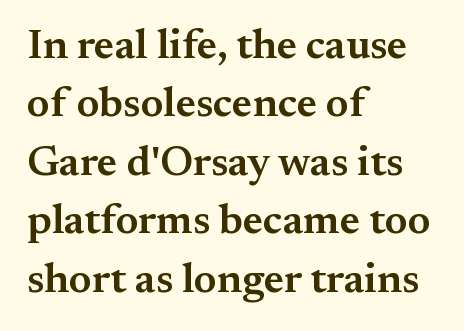
{"serif": "yes", "italic": "no", "bold": "semi", "weight": "semibold", "width": "normal", "stroke_contrast": "medium", "x_height": "small", "monospaced": "no", "underline": "no", "align": "left", "line_spacing": "normal", "line_spacing_ratio": 1.39, "letter_spacing": "normal", "letter_spacing_em": 0.0, "glyph_px": 42}
